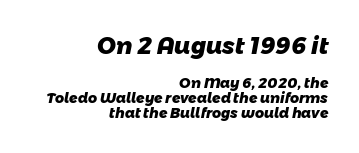
Q: Is the text bold? A: Yes.
Q: Is the text underlined? A: No.
Q: How is the paragraph aligned? A: Right-aligned.
Q: Is the spacing between letters normal or unusually wide? A: Normal.
Q: Is the spacing between lines tight, normal or loose? A: Tight.
Q: Which block of text is set in a larger size, the first (top) or the second (bottom)? A: The first (top) one.
